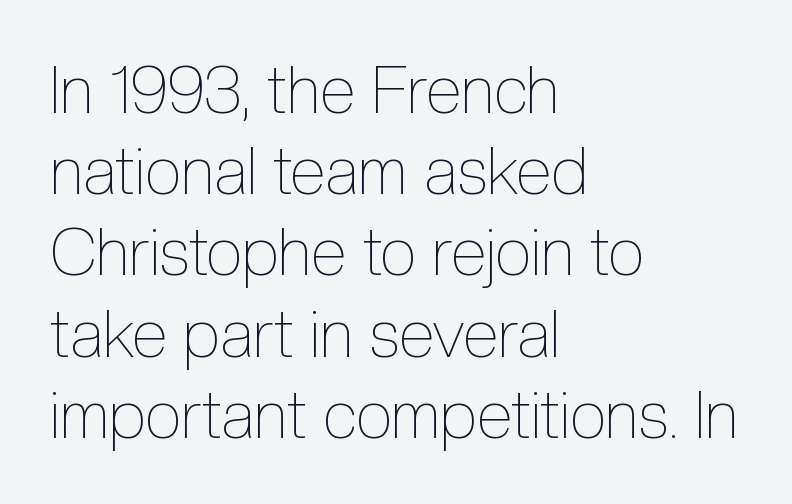
{"italic": "no", "bold": "no", "weight": "thin", "width": "condensed", "x_height": "medium", "monospaced": "no", "underline": "no", "align": "left", "line_spacing_ratio": 1.23, "letter_spacing": "normal", "letter_spacing_em": 0.0, "glyph_px": 66}
